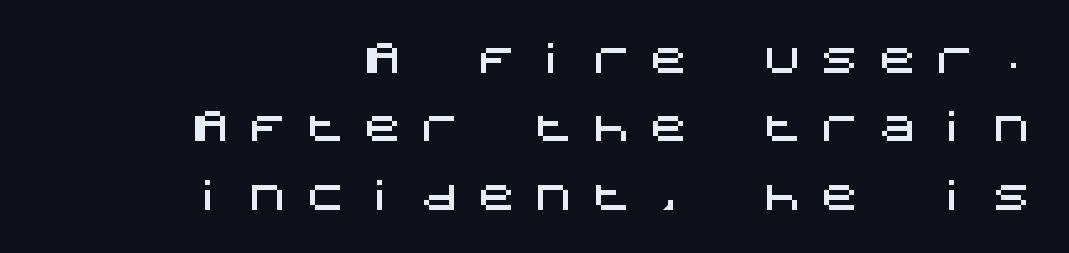
Does extra space separate the letters? Yes, quite a lot of it. Font category for this specimen: sans-serif. Nope, not italic — everything's standing straight. Line endings align vertically; line beginnings do not. The specimen omits any rule beneath the text block's lines.
